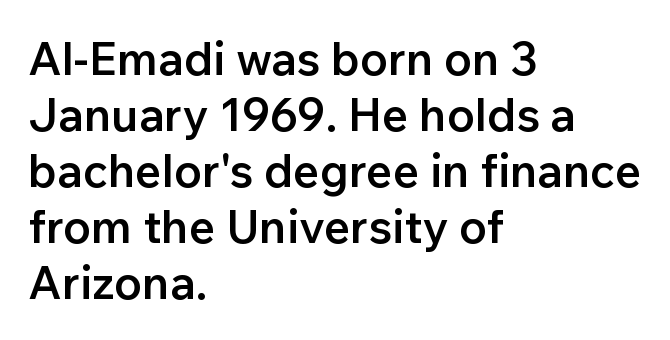
The image shows 46 px semibold sans-serif type, upright; set left-aligned, line spacing 1.22x, normal letter spacing, not underlined; low stroke contrast and a medium x-height.
